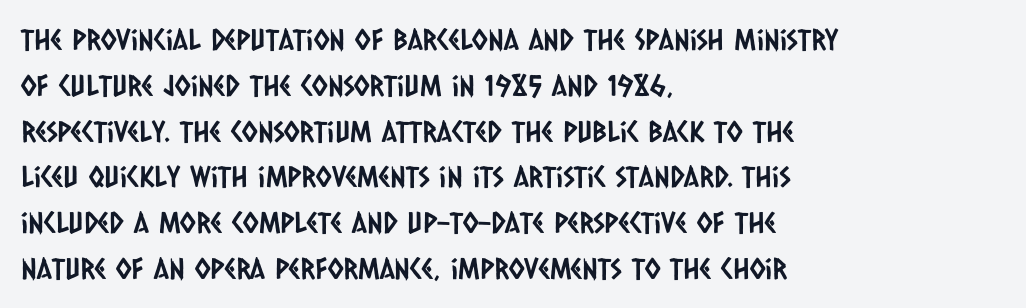
The image shows 29 px condensed sans-serif type; set left-aligned, normal line spacing (1.58x), normal letter spacing, not underlined; low stroke contrast and a large x-height.
